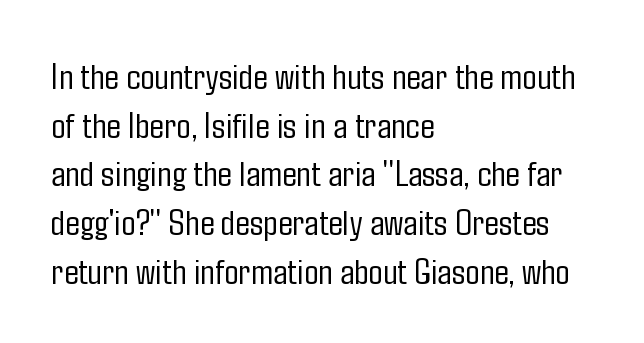
The image shows 38 px light, condensed sans-serif type, upright; set left-aligned, normal line spacing (1.28x), normal letter spacing, not underlined; low stroke contrast and a medium x-height.
